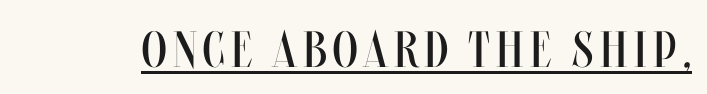
Somebody hit Ctrl+U on this one — the words are underlined. Proportional: the letters do not fall into vertical columns. Ascenders rise straight up at ninety degrees. Unbolded letterforms with no extra heft.
